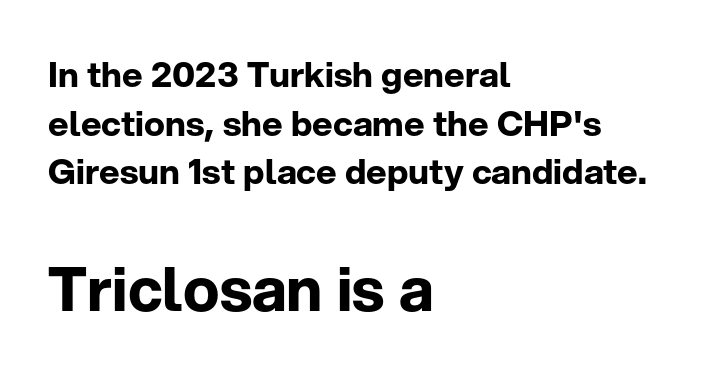
The image shows 61 px bold sans-serif type, upright; set left-aligned, normal line spacing (1.39x), normal letter spacing, not underlined; the second (bottom) block is 1.74x larger; low stroke contrast and a medium x-height.
